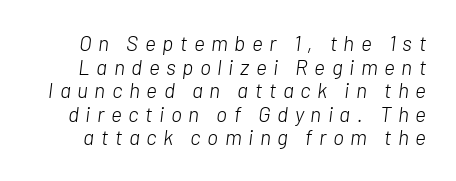
Q: Is the text bold? A: No.
Q: Is the text italic (slanted)? A: Yes, it leans right by about 7 degrees.
Q: Is the text underlined? A: No.
Q: Is the spacing between letters normal or unusually wide? A: Unusually wide.
Q: Is the spacing between lines tight, normal or loose? A: Tight.
